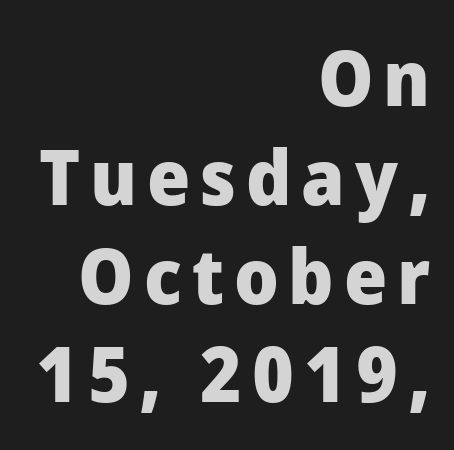
You'd pick this weight for a headline — it's a proper bold. The lines in this sample share a right terminus and differ only in where they begin. The passage shown is typeset with a sans-serif family. In terms of leading, this rendering sits right in the middle. Do the characters align in a grid? No, the font is proportional.
